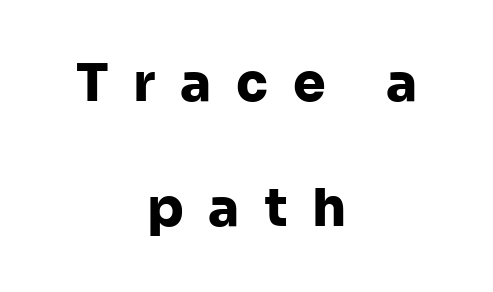
Compared with typical paragraphs, the rows here are farther apart. Compared with an ordinary text face, these strokes are far heavier — a full bold. Honestly, there is no underline to notice here at all. Spacing verdict: proportional, widths tailored to each character. Are there feet on the stems? There aren't — it's a sans. Observe the wide spacing: letters keep a clear distance from each other.
